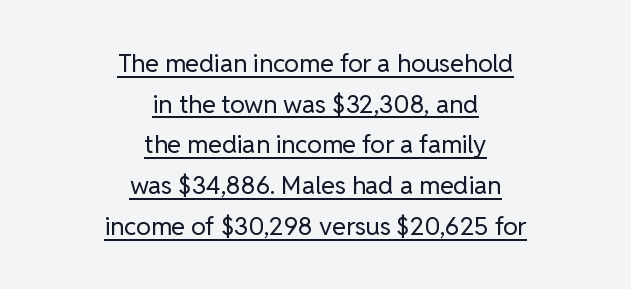
{"italic": "no", "bold": "no", "underline": "yes", "align": "center", "line_spacing": "normal", "line_spacing_ratio": 1.63, "letter_spacing": "normal", "letter_spacing_em": 0.0, "glyph_px": 25}
